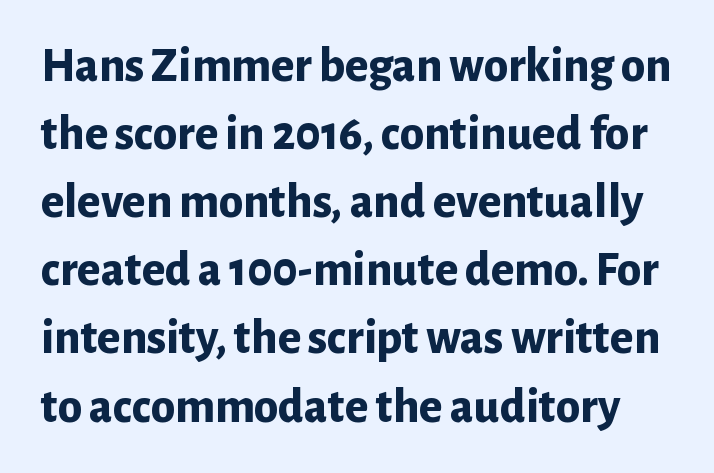
Q: Is the text bold? A: Yes.
Q: Is the text italic (slanted)? A: No, it is upright.
Q: Is the typeface a serif or a sans-serif typeface? A: Sans-serif.
Q: Is the text underlined? A: No.
Q: Is the spacing between letters normal or unusually wide? A: Normal.
Q: Is the spacing between lines tight, normal or loose? A: Normal.
Q: Width (condensed, normal, or wide)? A: Normal.
Q: Stroke contrast? A: Low.
Q: x-height? A: Medium.
Q: Monospaced? A: No.
